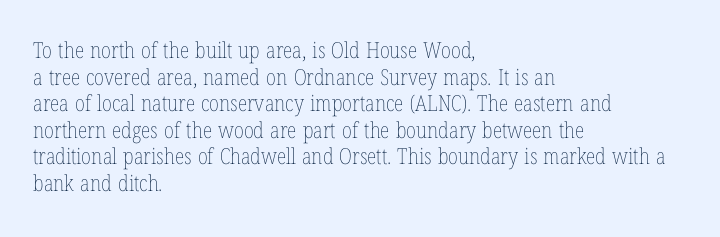
{"italic": "no", "bold": "no", "underline": "no", "align": "left", "line_spacing_ratio": 1.21, "letter_spacing": "normal", "letter_spacing_em": 0.0, "glyph_px": 22}
